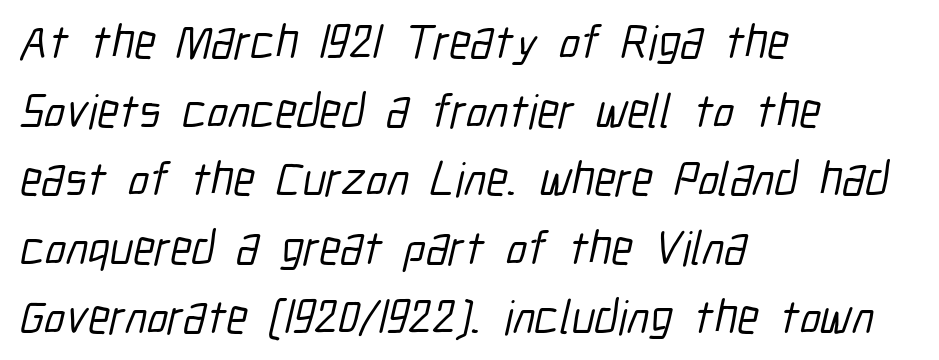
Q: Is the typeface a serif or a sans-serif typeface? A: Sans-serif.
Q: Is the text underlined? A: No.
Q: How is the paragraph aligned? A: Left-aligned.
Q: Is the spacing between letters normal or unusually wide? A: Normal.
Q: Is the spacing between lines tight, normal or loose? A: Normal.
Q: Width (condensed, normal, or wide)? A: Condensed.
Q: Stroke contrast? A: Low.
Q: x-height? A: Medium.
Q: Monospaced? A: No.
